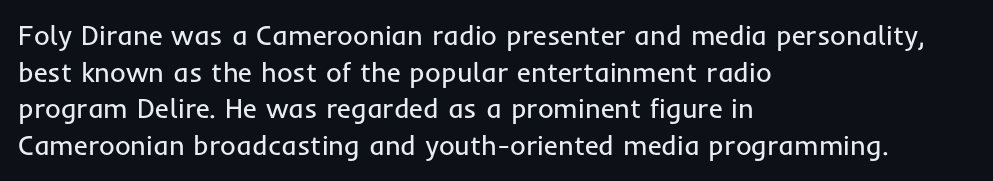
Reading down the block, your eye returns to a fixed left position each line. Do the letters lean? They stand straight. The strip under each line holds only bare page. Bold? No — there's no thickening of the strokes. Line spacing here is normal. Glyph-to-glyph distance matches everyday printed text.
